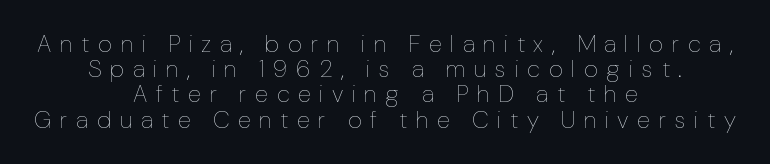
{"italic": "no", "bold": "no", "underline": "no", "align": "center", "line_spacing": "tight", "line_spacing_ratio": 1.05, "letter_spacing": "wide", "letter_spacing_em": 0.36, "glyph_px": 24}
